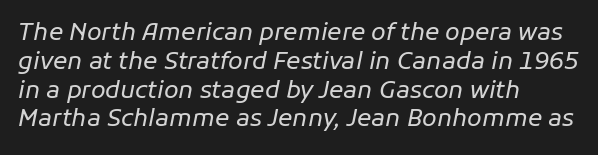
Unmarked baselines from the first word to the last. This is oblique type, the kind used for emphasis or titles. The weight would be labelled regular, book, light, or lighter still. The horizontal fit of the characters is conventional and even. Where is the straight margin? On the left.
